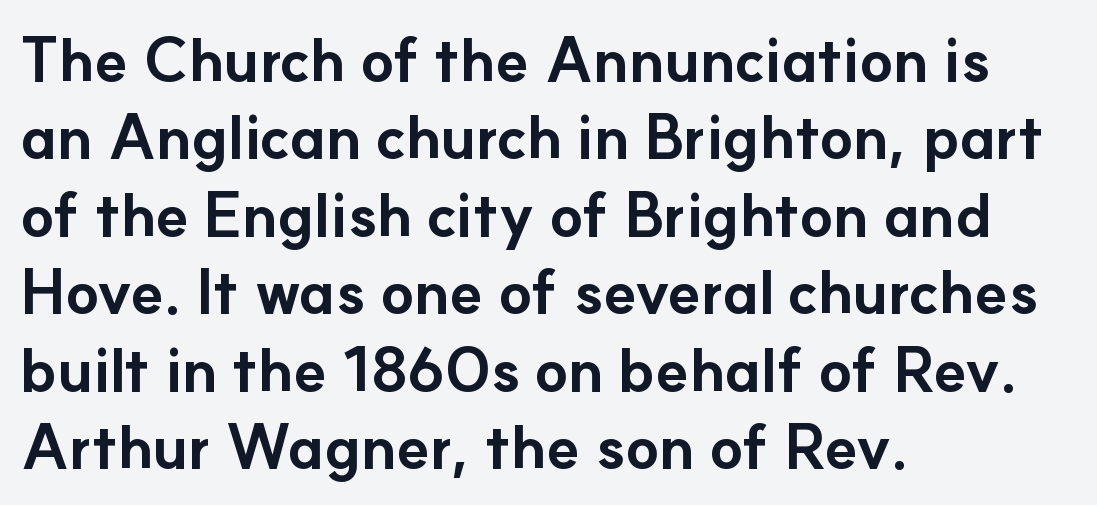
{"serif": "no", "italic": "no", "bold": "yes", "weight": "bold", "width": "normal", "stroke_contrast": "low", "x_height": "small", "monospaced": "no", "underline": "no", "align": "left", "line_spacing": "normal", "line_spacing_ratio": 1.27, "letter_spacing": "normal", "letter_spacing_em": 0.0, "glyph_px": 61}
